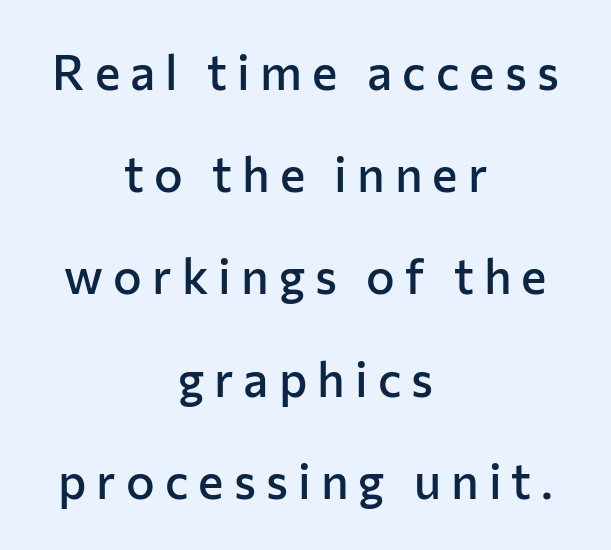
{"serif": "no", "italic": "no", "bold": "semi", "weight": "semibold", "width": "normal", "stroke_contrast": "low", "x_height": "medium", "monospaced": "no", "underline": "no", "align": "center", "line_spacing": "loose", "line_spacing_ratio": 2.13, "letter_spacing": "wide", "letter_spacing_em": 0.21, "glyph_px": 48}
